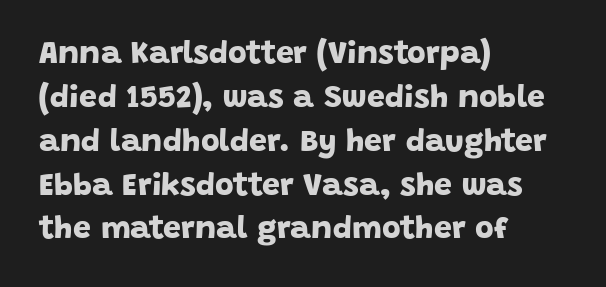
Q: Is the text bold? A: Yes.
Q: Is the typeface a serif or a sans-serif typeface? A: Sans-serif.
Q: Is the text underlined? A: No.
Q: How is the paragraph aligned? A: Left-aligned.
Q: Is the spacing between letters normal or unusually wide? A: Normal.
Q: Is the spacing between lines tight, normal or loose? A: Normal.
Q: Width (condensed, normal, or wide)? A: Normal.
Q: Stroke contrast? A: Low.
Q: x-height? A: Large.
Q: Monospaced? A: No.
